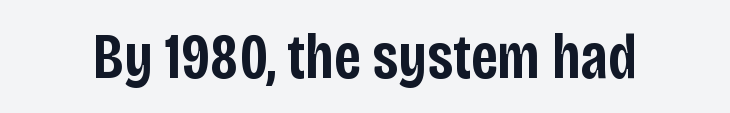
{"serif": "no", "italic": "no", "bold": "semi", "weight": "semibold", "width": "condensed", "stroke_contrast": "low", "x_height": "large", "monospaced": "no", "underline": "no", "letter_spacing": "normal", "letter_spacing_em": 0.0, "glyph_px": 65}
